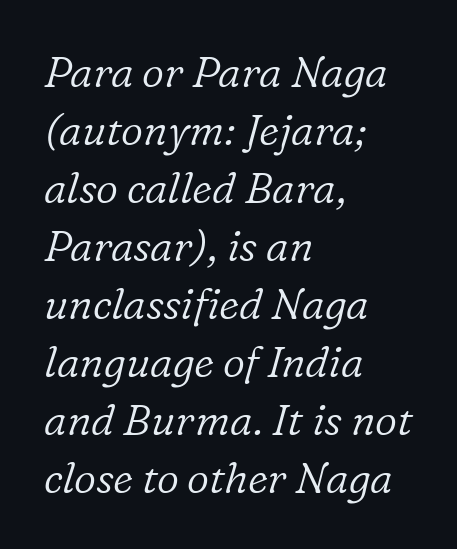
Q: Is the text bold? A: No.
Q: Is the text italic (slanted)? A: Yes, it leans right by about 16 degrees.
Q: Is the typeface a serif or a sans-serif typeface? A: Serif.
Q: Is the text underlined? A: No.
Q: How is the paragraph aligned? A: Left-aligned.
Q: Is the spacing between letters normal or unusually wide? A: Normal.
Q: Is the spacing between lines tight, normal or loose? A: Normal.
Q: Width (condensed, normal, or wide)? A: Normal.
Q: Stroke contrast? A: Low.
Q: x-height? A: Medium.
Q: Monospaced? A: No.
